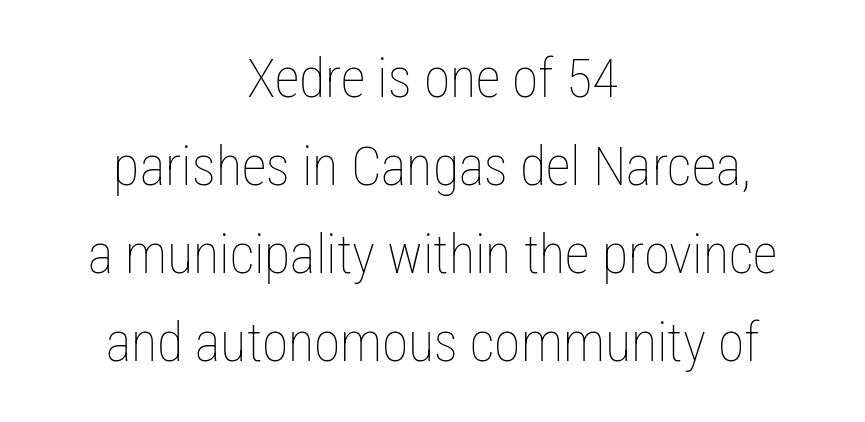
Glance below the letters and you will spot only blank space. Interline gaps are of average width in this sample. The type is set solid horizontally, with unmodified tracking. Ink coverage per letter is moderate at most.
